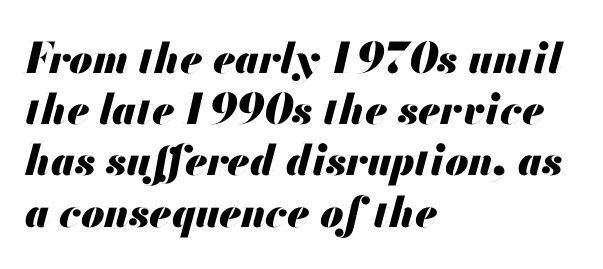
The image shows 42 px heavy type, italic (leaning right); set left-aligned, line spacing 1.22x, normal letter spacing, not underlined; medium stroke contrast and a small x-height.
